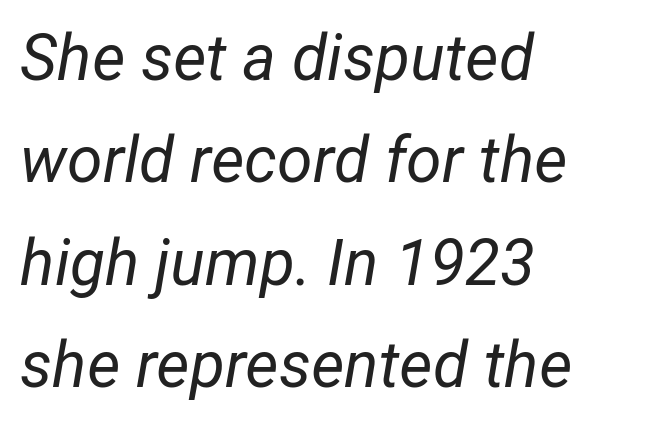
{"italic": "yes", "lean": "right", "slant_degrees": 12, "bold": "no", "weight": "regular", "width": "normal", "stroke_contrast": "low", "x_height": "medium", "monospaced": "no", "underline": "no", "align": "left", "line_spacing": "normal", "line_spacing_ratio": 1.6, "letter_spacing": "normal", "letter_spacing_em": 0.0, "glyph_px": 64}
